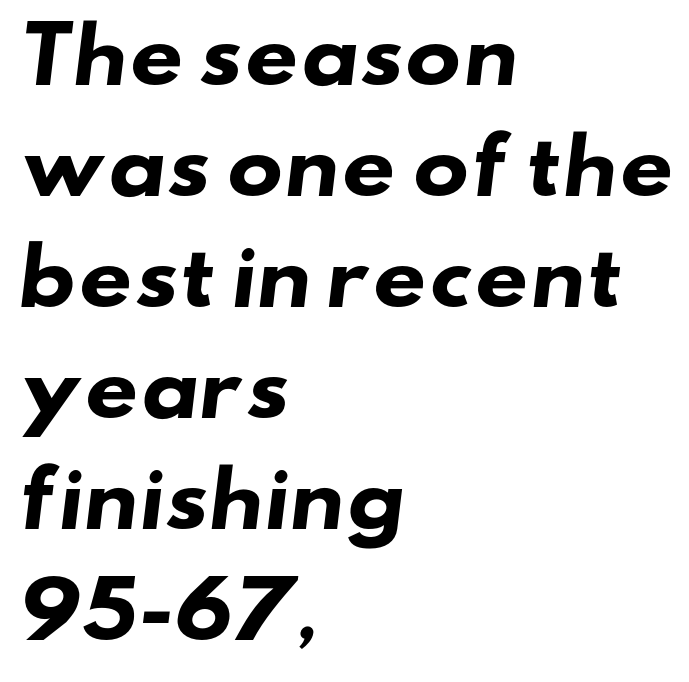
The image shows 75 px heavy, wide sans-serif type; set left-aligned, normal line spacing (1.48x), normal letter spacing, not underlined; low stroke contrast and a small x-height.
